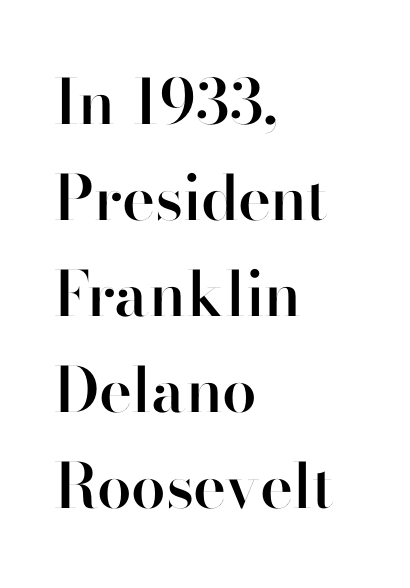
Q: Is the text bold? A: Semi-bold.
Q: Is the text italic (slanted)? A: No, it is upright.
Q: Is the typeface a serif or a sans-serif typeface? A: Sans-serif.
Q: Is the text underlined? A: No.
Q: How is the paragraph aligned? A: Left-aligned.
Q: Is the spacing between letters normal or unusually wide? A: Normal.
Q: Is the spacing between lines tight, normal or loose? A: Normal.
Q: Width (condensed, normal, or wide)? A: Normal.
Q: Stroke contrast? A: High.
Q: x-height? A: Small.
Q: Monospaced? A: No.
